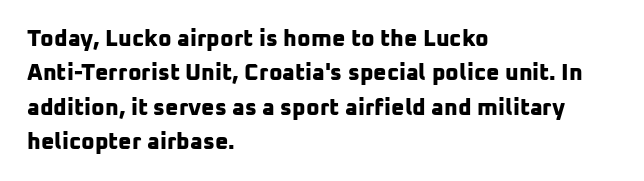
Spacing between characters is what you'd get straight out of the box. This sample is left-justified, so line endings fall wherever the words run out. Honestly, there is no underline to notice here at all. This is heavy type, rendered in bold. Line spacing here is normal.
